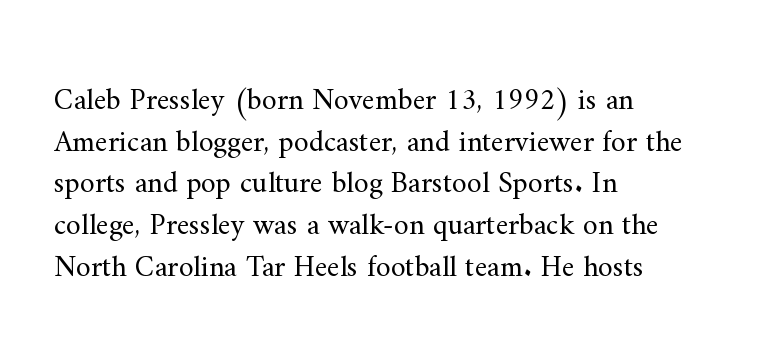
The paragraph shown leans on its left margin. Vertical spacing — default. Stem width sits at or under what a default text font uses. The foot of each line stays bare and open.
